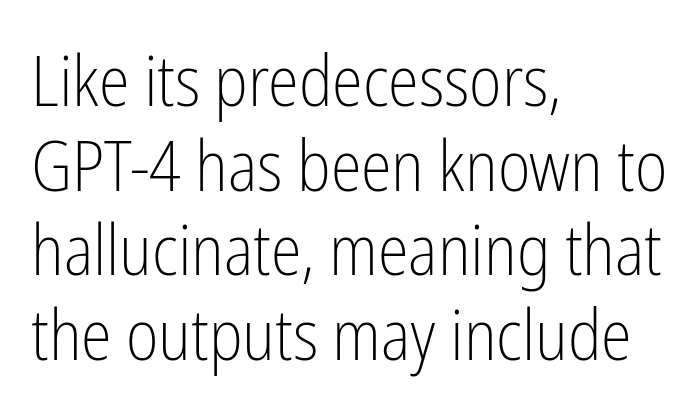
The image shows 70 px light, condensed sans-serif type, upright; set left-aligned, line spacing 1.21x, normal letter spacing, not underlined; low stroke contrast and a medium x-height.
